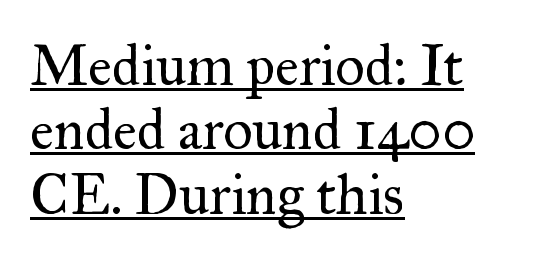
The image shows 57 px regular-weight serif type, upright; set left-aligned, tight line spacing (1.13x), normal letter spacing, underlined; medium stroke contrast and a small x-height.
